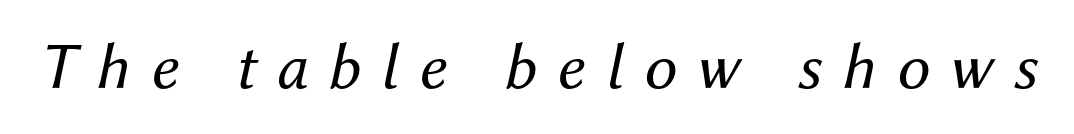
Q: Is the text bold? A: No.
Q: Is the text italic (slanted)? A: Yes, it leans right by about 12 degrees.
Q: Is the text underlined? A: No.
Q: Is the spacing between letters normal or unusually wide? A: Unusually wide.
Q: Width (condensed, normal, or wide)? A: Normal.
Q: Stroke contrast? A: Medium.
Q: x-height? A: Medium.
Q: Monospaced? A: No.
